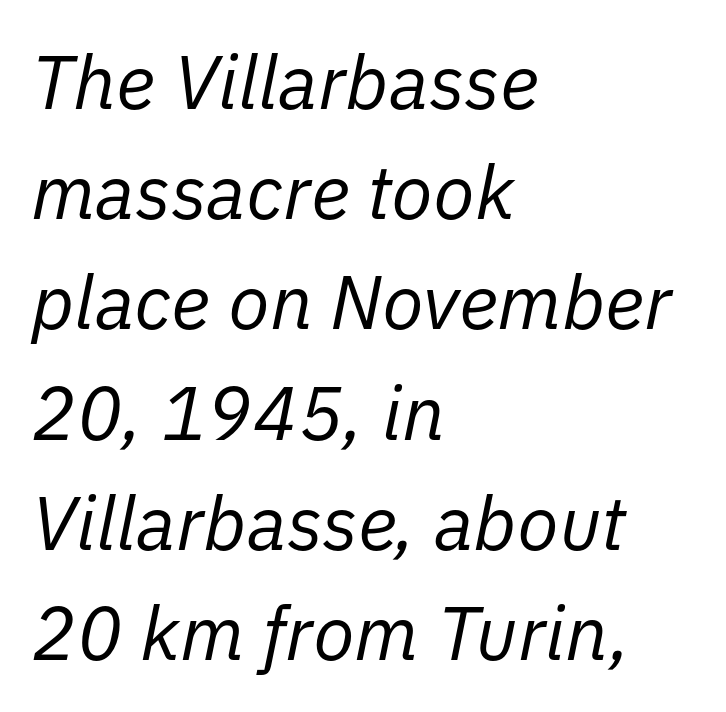
The image shows 76 px regular-weight type, italic (leaning right); set left-aligned, normal line spacing (1.45x), normal letter spacing, not underlined; low stroke contrast and a medium x-height.
